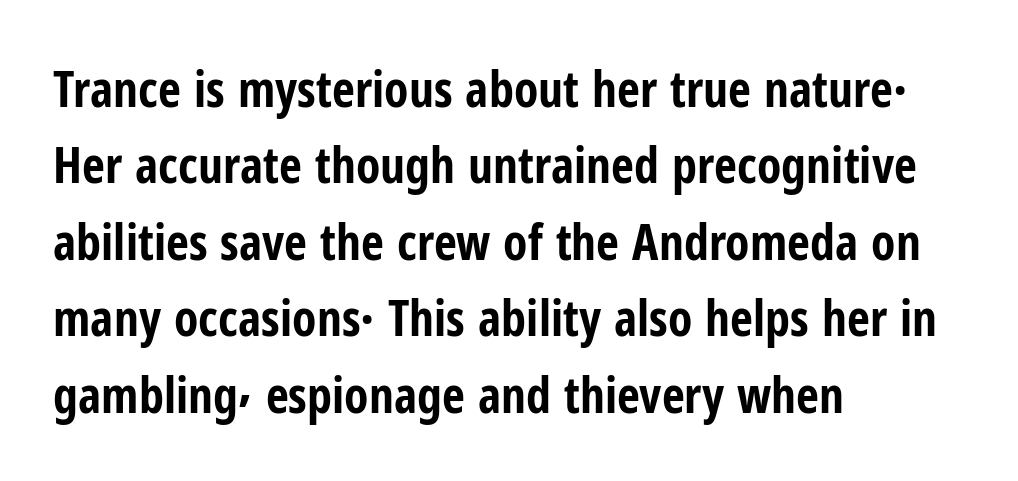
Q: Is the text bold? A: Yes.
Q: Is the text italic (slanted)? A: No, it is upright.
Q: Is the typeface a serif or a sans-serif typeface? A: Sans-serif.
Q: Is the text underlined? A: No.
Q: How is the paragraph aligned? A: Left-aligned.
Q: Is the spacing between letters normal or unusually wide? A: Normal.
Q: Is the spacing between lines tight, normal or loose? A: Normal.
Q: Width (condensed, normal, or wide)? A: Condensed.
Q: Stroke contrast? A: Low.
Q: x-height? A: Medium.
Q: Monospaced? A: No.
